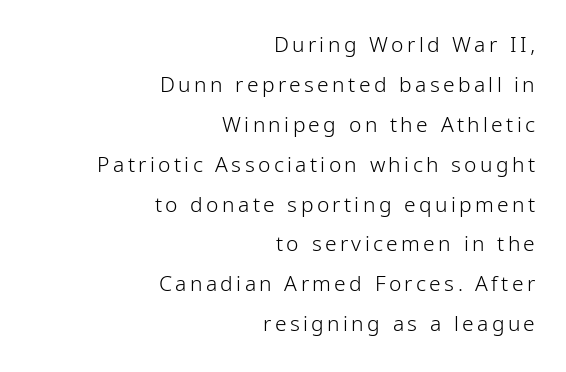
Any mark beneath the type? The region is blank. The specimen reads as upright at a glance. The rendering uses a large line-height, opening up the rows. The strokes are not fattened; the text isn't bold.
